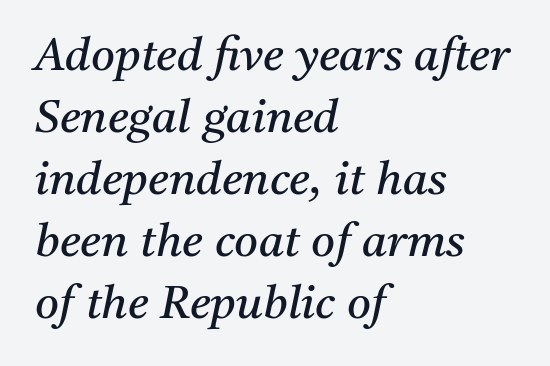
{"serif": "yes", "italic": "yes", "lean": "right", "slant_degrees": 11, "bold": "no", "weight": "regular", "width": "normal", "stroke_contrast": "medium", "x_height": "medium", "monospaced": "no", "underline": "no", "align": "left", "line_spacing": "normal", "line_spacing_ratio": 1.35, "letter_spacing": "normal", "letter_spacing_em": 0.0, "glyph_px": 46}
